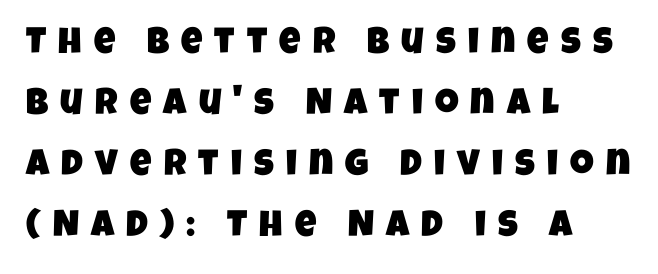
Q: Is the typeface a serif or a sans-serif typeface? A: Sans-serif.
Q: Is the text underlined? A: No.
Q: How is the paragraph aligned? A: Left-aligned.
Q: Is the spacing between letters normal or unusually wide? A: Unusually wide.
Q: Is the spacing between lines tight, normal or loose? A: Normal.
Q: Width (condensed, normal, or wide)? A: Condensed.
Q: Stroke contrast? A: Low.
Q: x-height? A: Large.
Q: Monospaced? A: No.
